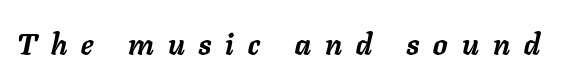
Q: Is the text bold? A: Yes.
Q: Is the text italic (slanted)? A: Yes, it leans right by about 11 degrees.
Q: Is the text underlined? A: No.
Q: Is the spacing between letters normal or unusually wide? A: Unusually wide.
Q: Width (condensed, normal, or wide)? A: Normal.
Q: Stroke contrast? A: Low.
Q: x-height? A: Medium.
Q: Monospaced? A: No.
